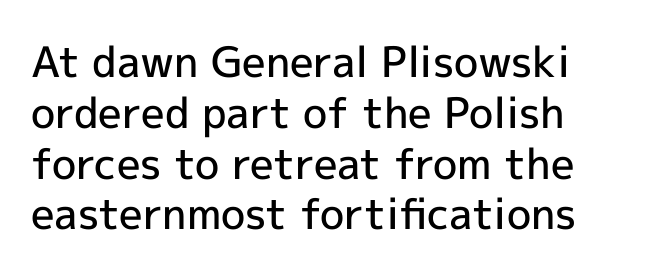
{"serif": "no", "italic": "no", "bold": "semi", "weight": "semibold", "width": "normal", "x_height": "medium", "monospaced": "no", "underline": "no", "line_spacing_ratio": 1.21, "letter_spacing": "normal", "letter_spacing_em": 0.0, "glyph_px": 42}
